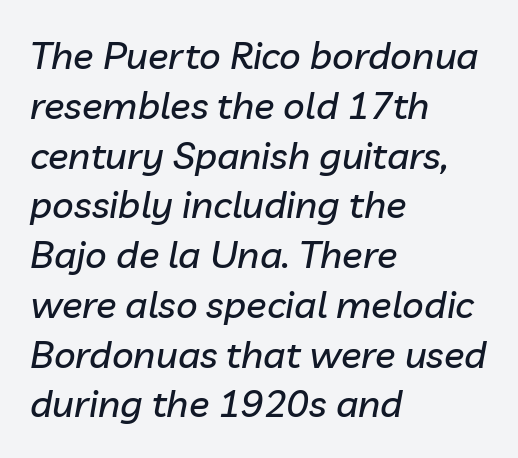
Descenders are the only things crossing below the line. Layout note: lines flush left. Baseline-to-baseline distance is the conventional proportion of letter height. The face used here is rendered with its standard letterfit.
